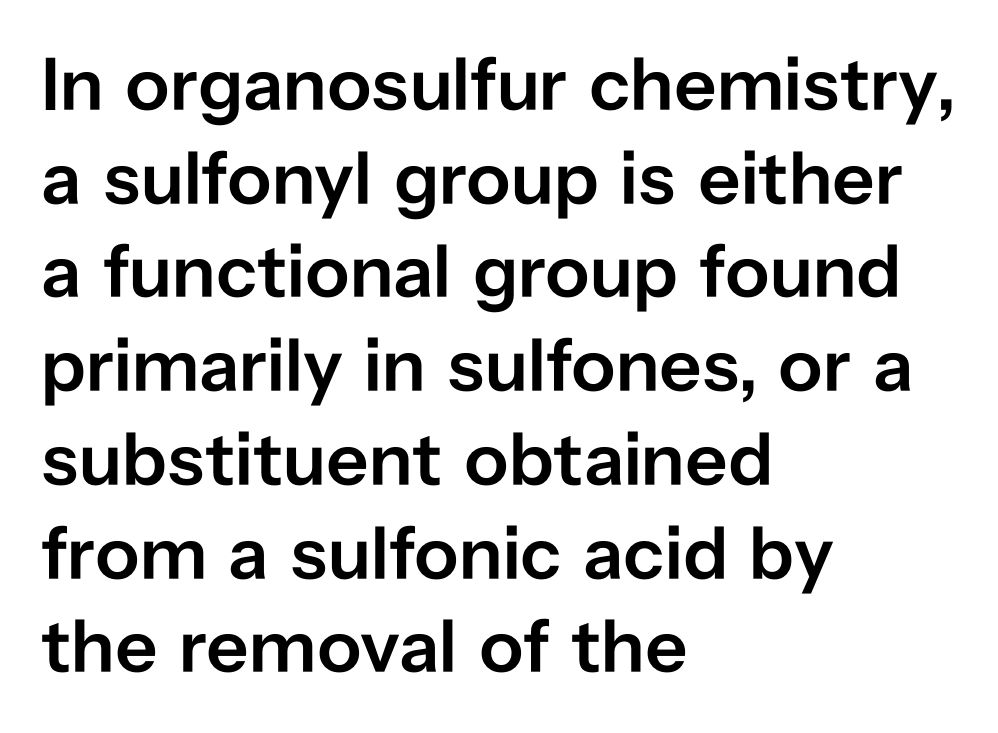
Q: Is the text bold? A: Semi-bold.
Q: Is the text italic (slanted)? A: No, it is upright.
Q: Is the typeface a serif or a sans-serif typeface? A: Sans-serif.
Q: Is the text underlined? A: No.
Q: How is the paragraph aligned? A: Left-aligned.
Q: Is the spacing between letters normal or unusually wide? A: Normal.
Q: Is the spacing between lines tight, normal or loose? A: Normal.
Q: Width (condensed, normal, or wide)? A: Normal.
Q: Stroke contrast? A: Low.
Q: x-height? A: Medium.
Q: Monospaced? A: No.
